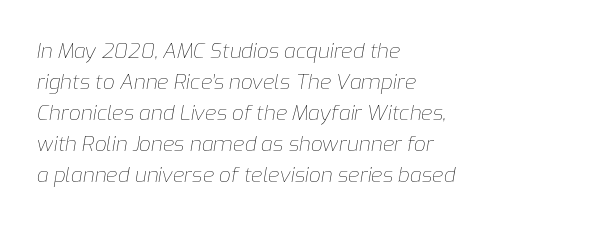
The text carries the slant typical of an italic or oblique font. Nothing unusual about the tracking: characters are spaced as the font intends. Lines of text with bare space underneath. Regarding leading, the lines here are spaced in the standard way. Heaviness? Minimal to ordinary, like unemphasized prose.
